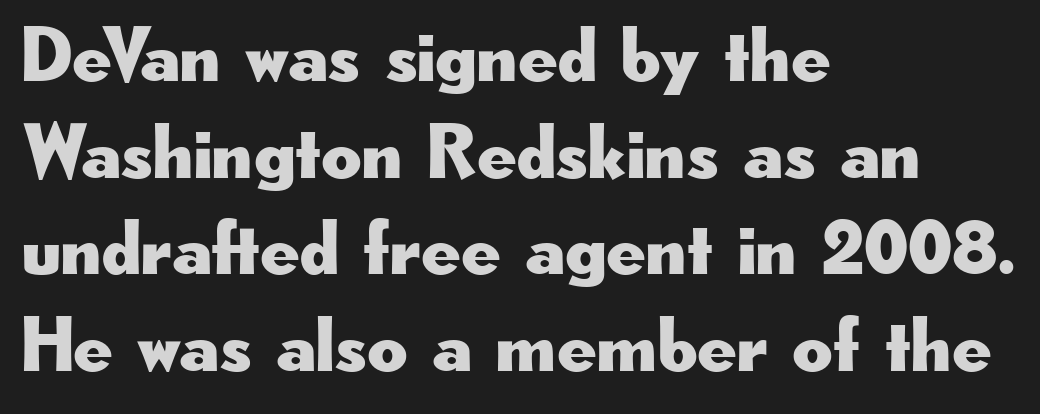
Q: Is the text italic (slanted)? A: No, it is upright.
Q: Is the typeface a serif or a sans-serif typeface? A: Sans-serif.
Q: Is the text underlined? A: No.
Q: How is the paragraph aligned? A: Left-aligned.
Q: Is the spacing between letters normal or unusually wide? A: Normal.
Q: Width (condensed, normal, or wide)? A: Wide.
Q: Stroke contrast? A: Low.
Q: x-height? A: Small.
Q: Monospaced? A: No.
